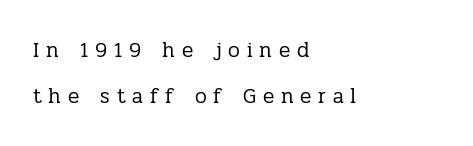
Compared with typical body copy, the letter spacing here is much looser. A quiet, ordinary-to-light weight characterises the typeface. This is roman type, the default non-slanted kind. Successive baselines arrive slowly, with a big drop between each. Decoration check: the copy has no underline.
